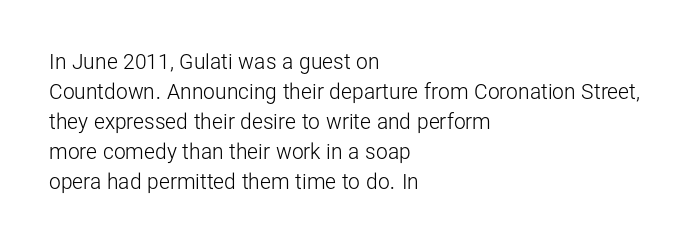
{"italic": "no", "bold": "no", "underline": "no", "align": "left", "line_spacing": "normal", "line_spacing_ratio": 1.43, "letter_spacing": "normal", "letter_spacing_em": 0.0, "glyph_px": 21}
